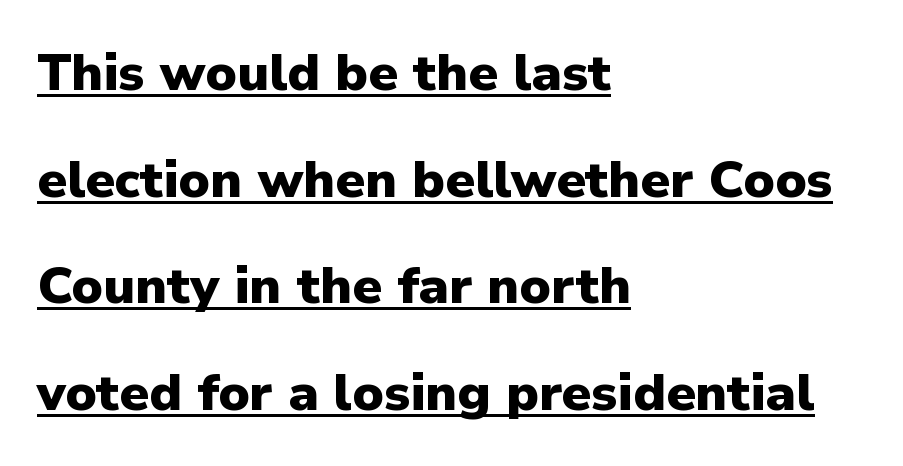
Q: Is the text bold? A: Yes.
Q: Is the text italic (slanted)? A: No, it is upright.
Q: Is the typeface a serif or a sans-serif typeface? A: Sans-serif.
Q: Is the text underlined? A: Yes.
Q: How is the paragraph aligned? A: Left-aligned.
Q: Is the spacing between letters normal or unusually wide? A: Normal.
Q: Is the spacing between lines tight, normal or loose? A: Loose.
Q: Width (condensed, normal, or wide)? A: Normal.
Q: Stroke contrast? A: Low.
Q: x-height? A: Medium.
Q: Monospaced? A: No.
